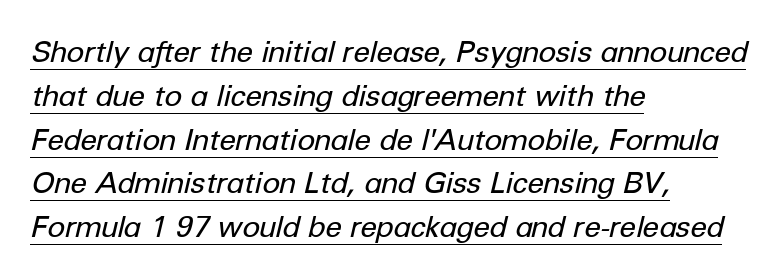
No heavy texture on the line: the type isn't bold. Is there much room between lines? A standard amount, neither cramped nor airy. Proportional: the letters do not fall into vertical columns. The string is rendered with underlining switched on.
